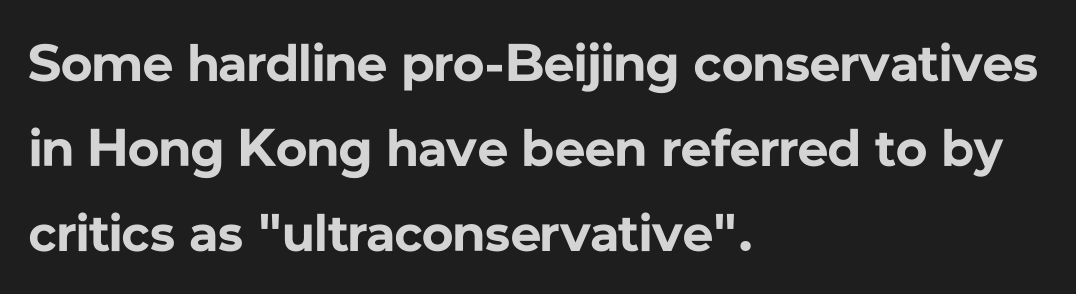
The image shows 53 px bold sans-serif type, upright; set left-aligned, normal line spacing (1.6x), normal letter spacing, not underlined; low stroke contrast and a medium x-height.
